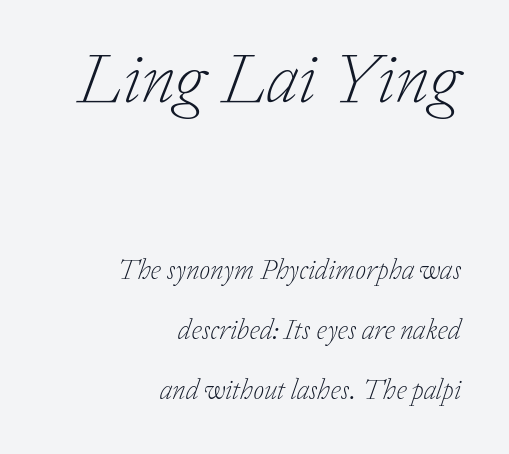
{"serif": "yes", "italic": "yes", "lean": "right", "slant_degrees": 20, "bold": "no", "weight": "light", "width": "normal", "stroke_contrast": "low", "x_height": "medium", "monospaced": "no", "underline": "no", "align": "right", "line_spacing": "loose", "line_spacing_ratio": 2.14, "letter_spacing": "normal", "letter_spacing_em": 0.0, "larger_block": "first", "size_ratio": 2.54, "glyph_px": 71}
